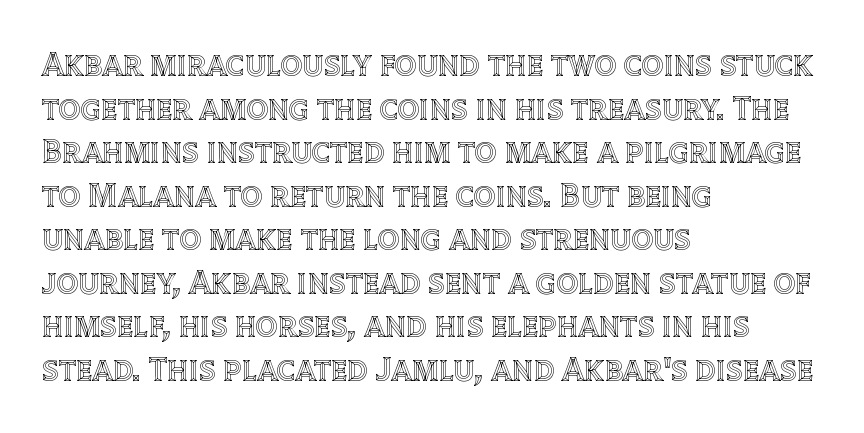
Q: Is the text italic (slanted)? A: No, it is upright.
Q: Is the text underlined? A: No.
Q: How is the paragraph aligned? A: Left-aligned.
Q: Is the spacing between letters normal or unusually wide? A: Normal.
Q: Is the spacing between lines tight, normal or loose? A: Normal.
Q: Width (condensed, normal, or wide)? A: Normal.
Q: x-height? A: Large.
Q: Monospaced? A: No.
